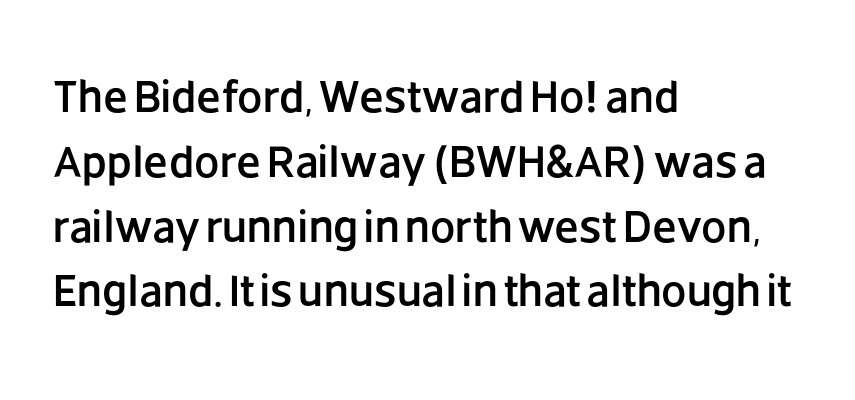
If you drew a ruler down the left edge, every line would touch it. The characters display no serif detailing; their extremities are plain. The space beneath each line is pristine and unruled. The passage shown has conventional tracking throughout. A typesetter would call this proportional, since set widths differ per character.
